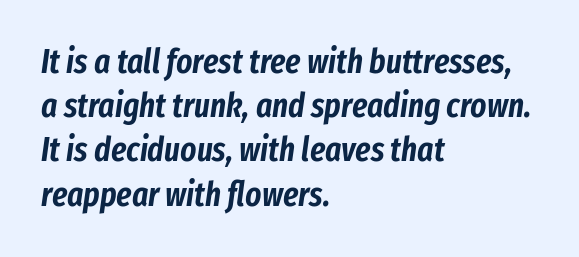
Q: Is the text italic (slanted)? A: Yes, it leans right by about 8 degrees.
Q: Is the text underlined? A: No.
Q: How is the paragraph aligned? A: Left-aligned.
Q: Is the spacing between letters normal or unusually wide? A: Normal.
Q: Is the spacing between lines tight, normal or loose? A: Normal.
Q: Width (condensed, normal, or wide)? A: Condensed.
Q: Stroke contrast? A: Low.
Q: x-height? A: Medium.
Q: Monospaced? A: No.
